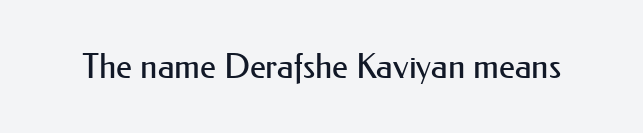
Grotesque or geometric, the face here clearly has no serifs. No word sits above an underline. Stems here are at most as thick as an everyday book face. The horizontal fit of the characters is conventional and even. Characters remain perfectly vertical along every line. The letters advance in unequal steps, a hallmark of proportional type.
